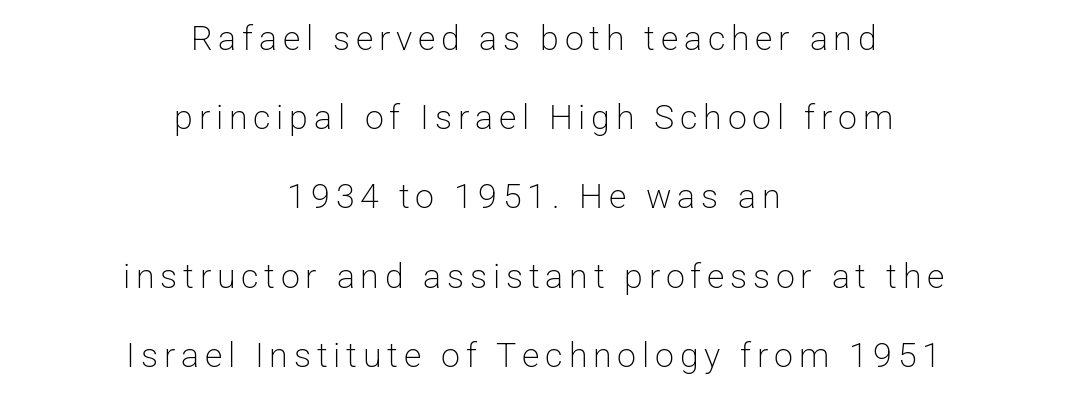
No heavy texture on the line: the type isn't bold. Line starts and ends both wander, symmetrically. Ordinary non-slanted type is in use. The block of text is sparse from top to bottom, with ample space between rows.
